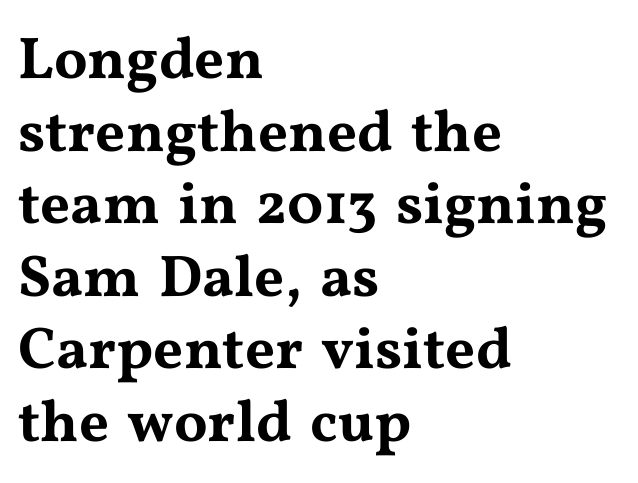
{"serif": "yes", "italic": "no", "width": "wide", "stroke_contrast": "medium", "x_height": "medium", "monospaced": "no", "underline": "no", "align": "left", "line_spacing_ratio": 1.23, "letter_spacing": "normal", "letter_spacing_em": 0.0, "glyph_px": 59}
